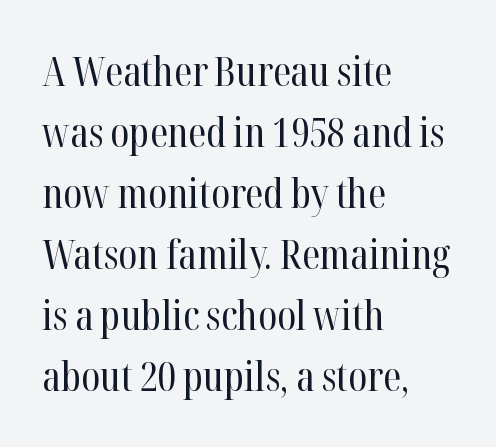
The image shows 41 px regular-weight, condensed serif type, upright; set left-aligned, normal line spacing (1.49x), normal letter spacing, not underlined; high stroke contrast and a medium x-height.
